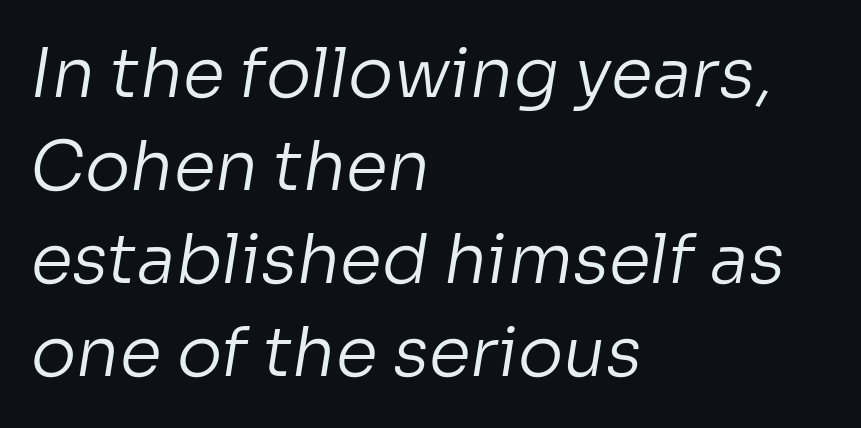
Nothing heavy about these letters — not bold at all. These lines are set flush left with a ragged right edge. These lines sit exactly where default settings would place them. The letterforms sit shoulder to shoulder at normal distance. Nobody drew a line under any word here. The face used here is proportionally spaced, like ordinary book or web type.
